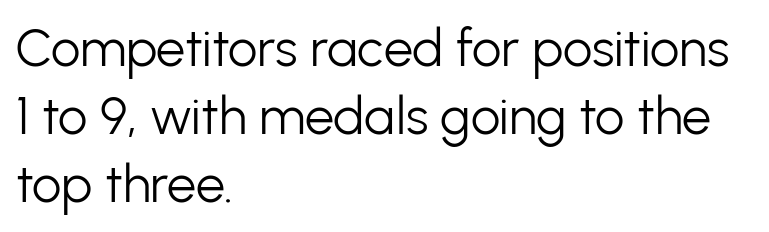
The space between consecutive lines is moderate. Does the type have serifs? No, each stem ends abruptly. Only glyphs here, with clear space below each row. What stands out about the letter spacing? Nothing — it is the standard amount. The strokes are not fattened; the text isn't bold. Quick note: not italic, upright.
